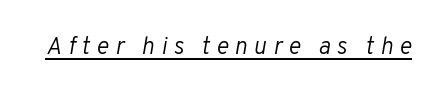
Look at the tracking — it's clearly loosened, letters drifting apart. Heaviness? Minimal to ordinary, like unemphasized prose. Looks like someone drew a line under every word here. It's the slanting kind of type.
